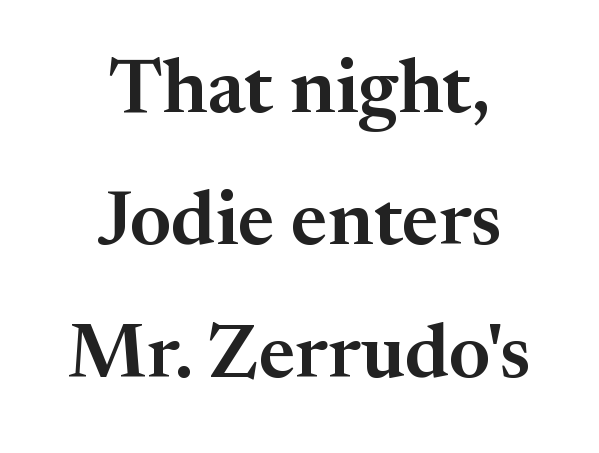
Q: Is the text italic (slanted)? A: No, it is upright.
Q: Is the typeface a serif or a sans-serif typeface? A: Serif.
Q: Is the text underlined? A: No.
Q: How is the paragraph aligned? A: Centered.
Q: Is the spacing between letters normal or unusually wide? A: Normal.
Q: Width (condensed, normal, or wide)? A: Normal.
Q: Stroke contrast? A: Medium.
Q: x-height? A: Medium.
Q: Monospaced? A: No.
